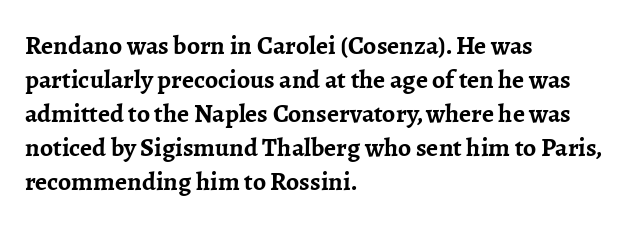
{"italic": "no", "bold": "yes", "underline": "no", "align": "left", "line_spacing": "normal", "line_spacing_ratio": 1.31, "letter_spacing": "normal", "letter_spacing_em": 0.0, "glyph_px": 26}
